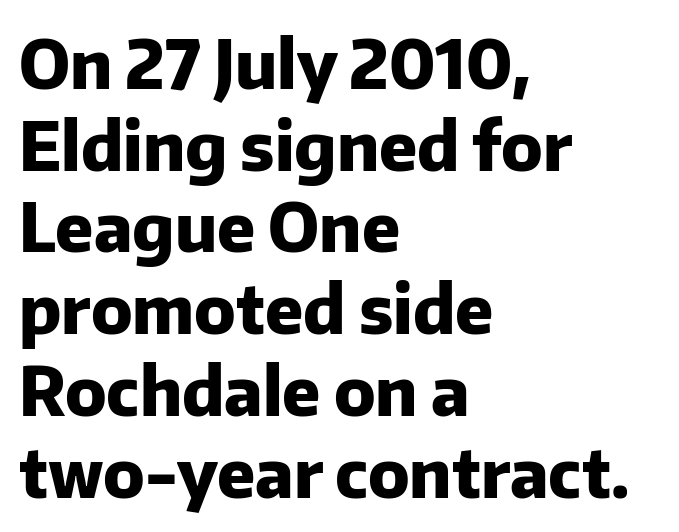
The image shows 67 px heavy sans-serif type, upright; set left-aligned, line spacing 1.22x, normal letter spacing, not underlined; low stroke contrast and a medium x-height.
